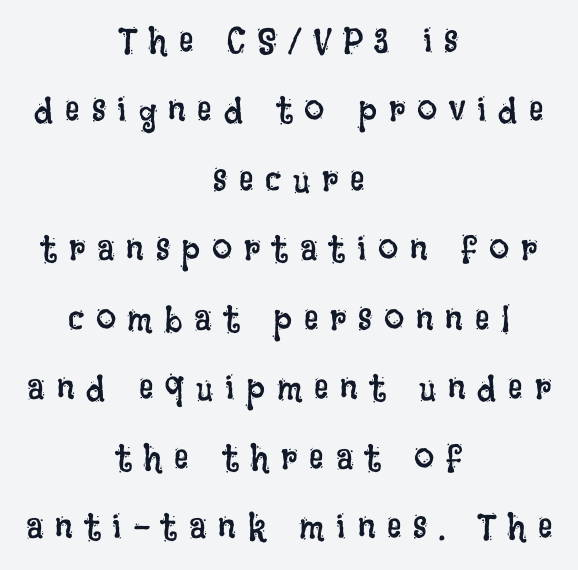
{"italic": "no", "bold": "no", "weight": "regular", "width": "condensed", "stroke_contrast": "low", "x_height": "large", "monospaced": "no", "underline": "no", "align": "center", "line_spacing": "loose", "line_spacing_ratio": 1.93, "letter_spacing": "wide", "letter_spacing_em": 0.33, "glyph_px": 36}
